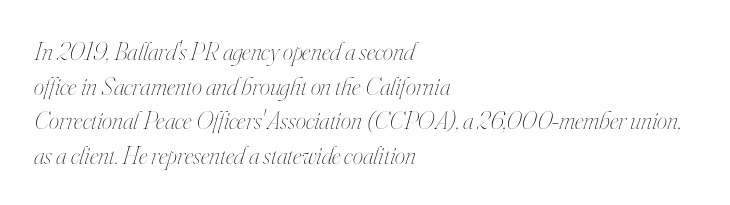
Lines of text with bare space underneath. Would a proofreader flag this as italicized? Yes. This sample keeps an unexceptional amount of space between lines. What stands out about the letter spacing? Nothing — it is the standard amount. Stroke thickness stays within the range of a standard reading face or lighter.
